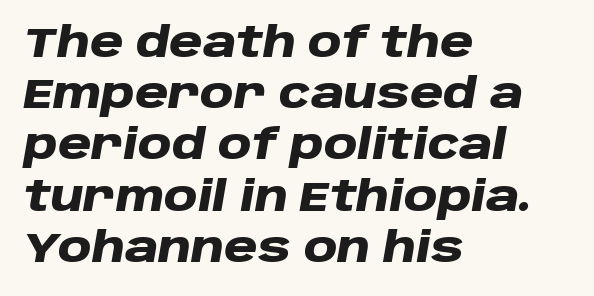
A dark, heavy texture on the line: the type is bold. Regular leading. A typesetter would call this proportional, since set widths differ per character. Each row of text sits above clean, open space. Slanted lettering throughout. The text block is weighted toward the left margin, trailing off unevenly rightward.
